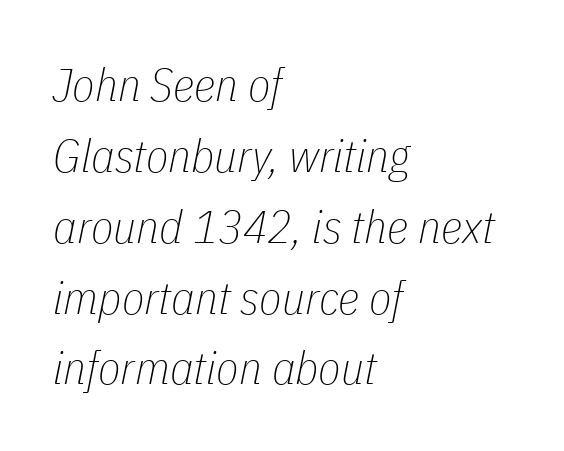
Line beginnings align vertically; line endings do not. The passage shown is not underscored anywhere. No heavy texture on the line: the type isn't bold. The face used here is proportionally spaced, like ordinary book or web type.
